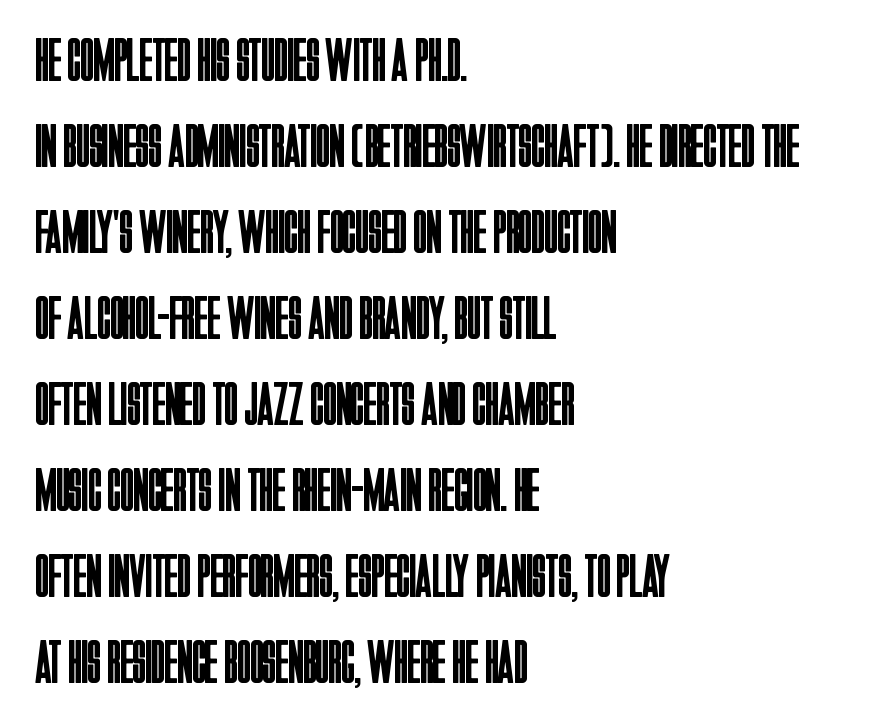
Q: Is the text bold? A: No.
Q: Is the text italic (slanted)? A: No, it is upright.
Q: Is the typeface a serif or a sans-serif typeface? A: Sans-serif.
Q: Is the text underlined? A: No.
Q: How is the paragraph aligned? A: Left-aligned.
Q: Is the spacing between letters normal or unusually wide? A: Normal.
Q: Is the spacing between lines tight, normal or loose? A: Normal.
Q: Width (condensed, normal, or wide)? A: Condensed.
Q: Stroke contrast? A: Low.
Q: x-height? A: Large.
Q: Monospaced? A: No.
